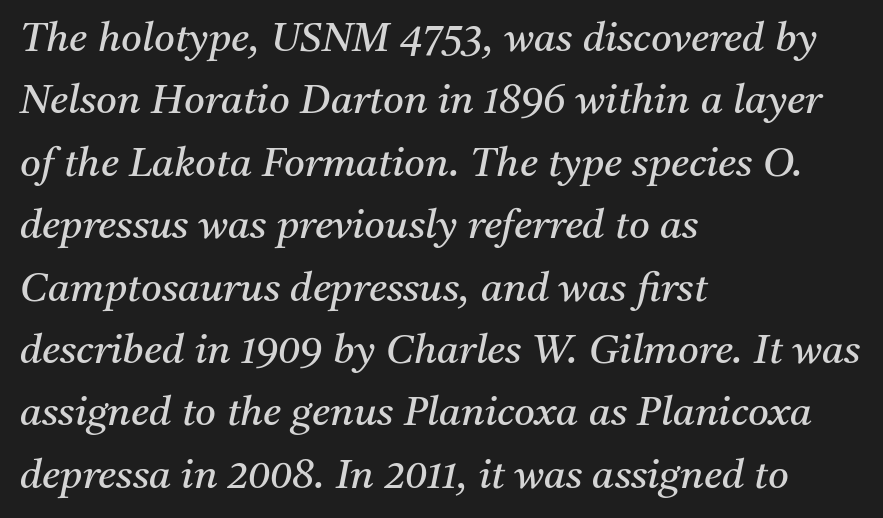
Q: Is the text bold? A: No.
Q: Is the text italic (slanted)? A: Yes, it leans right by about 11 degrees.
Q: Is the typeface a serif or a sans-serif typeface? A: Serif.
Q: Is the text underlined? A: No.
Q: How is the paragraph aligned? A: Left-aligned.
Q: Is the spacing between letters normal or unusually wide? A: Normal.
Q: Is the spacing between lines tight, normal or loose? A: Normal.
Q: Width (condensed, normal, or wide)? A: Normal.
Q: Stroke contrast? A: Medium.
Q: x-height? A: Medium.
Q: Monospaced? A: No.
